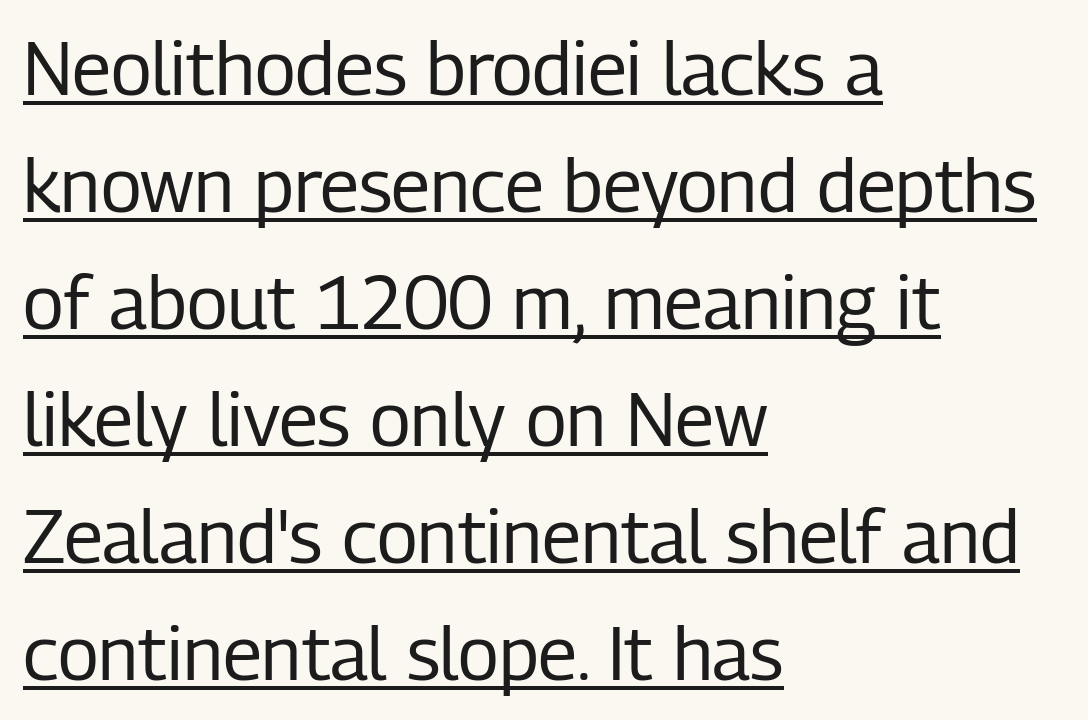
It's the straight-up-and-down kind of type. Honestly, the row spacing looks completely unremarkable. Note the varied advance widths — an 'i' is clearly narrower than an 'm'. Regarding serifs, this sample does without them. Tracking here is standard; glyphs follow each other at the usual distance.
